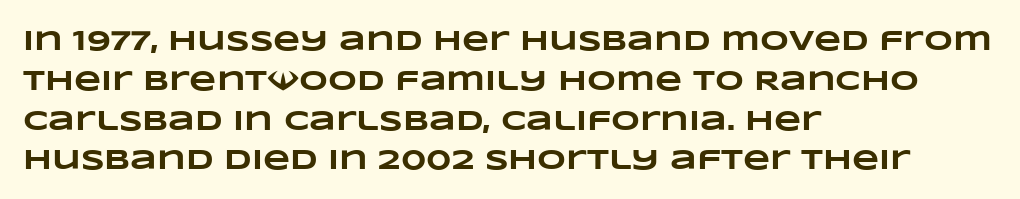
The image shows 28 px heavy, wide type; set left-aligned, normal line spacing (1.42x), normal letter spacing, not underlined; low stroke contrast and a large x-height.
